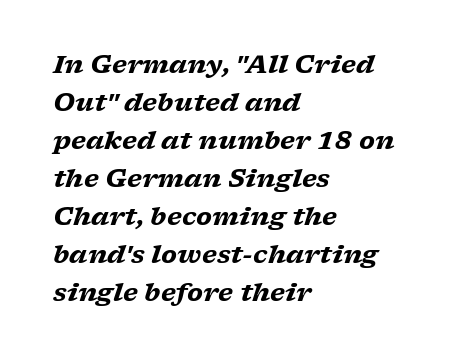
Plenty of ink on the page — the face is bold. The setting favours the left margin, as ordinary paragraphs usually do. Standard letterfit; no display-style spreading of the glyphs. Vertically, the passage feels balanced, rows spaced as you'd expect.
